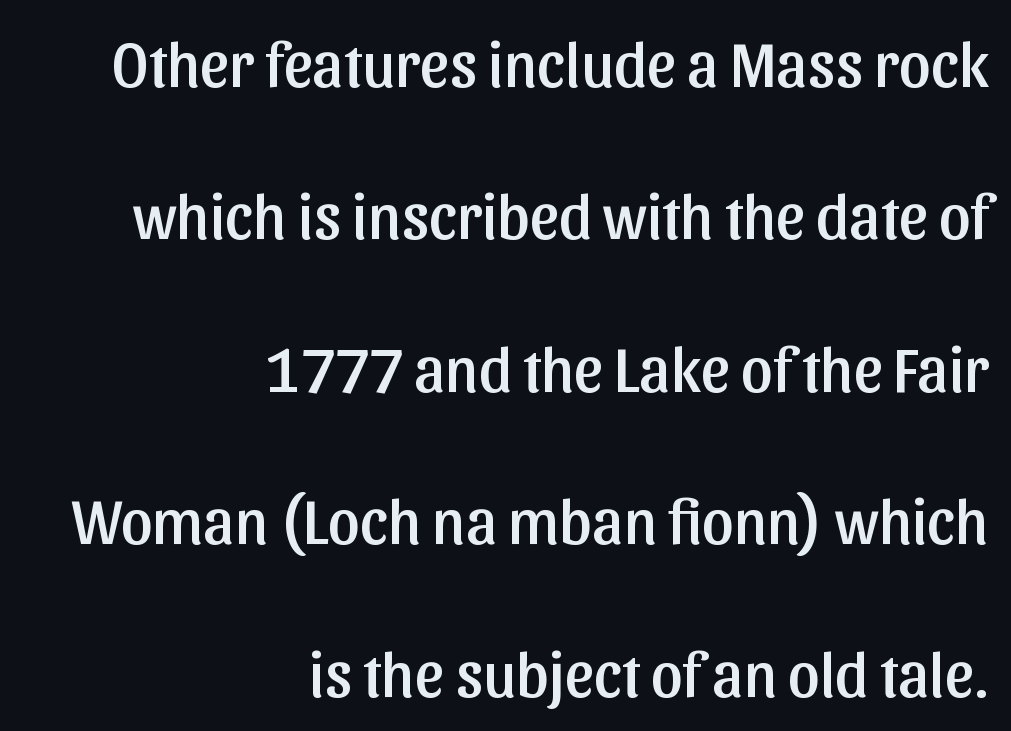
{"serif": "no", "italic": "no", "width": "normal", "stroke_contrast": "low", "x_height": "medium", "monospaced": "no", "underline": "no", "align": "right", "line_spacing": "loose", "line_spacing_ratio": 2.42, "letter_spacing": "normal", "letter_spacing_em": 0.0, "glyph_px": 63}
